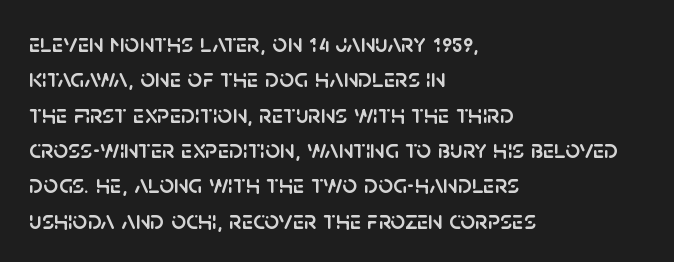
The passage shown stacks its lines at a standard gap. These lines stack with their left ends in a neat column. A roman cut, with each character standing at attention. Caption: standard tracking, unaltered. Words float on clear page, feet unadorned.
